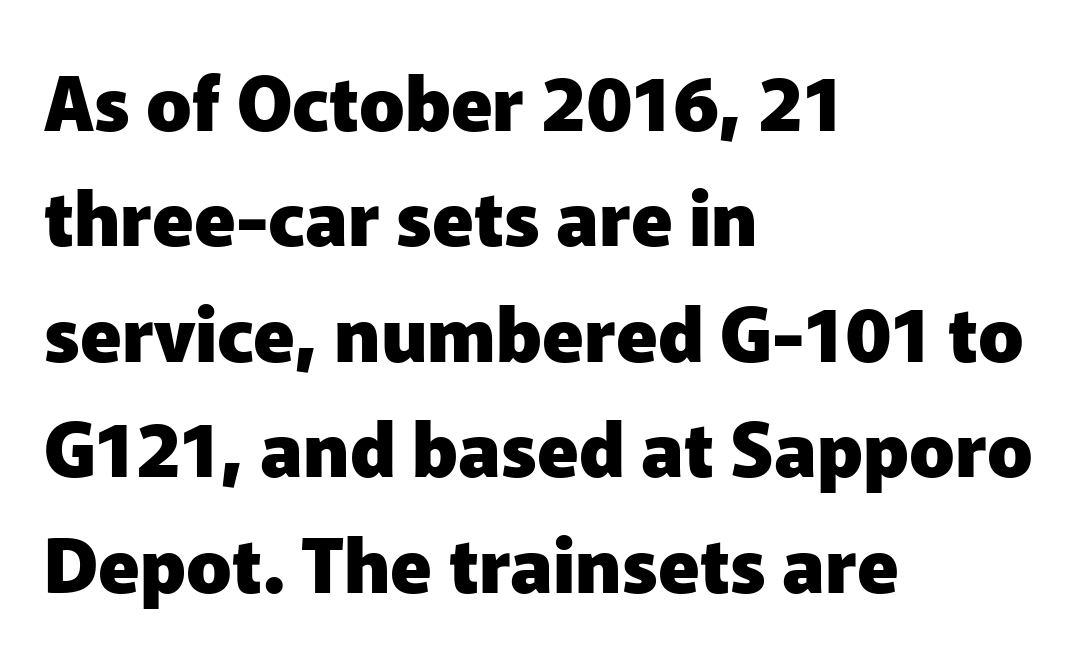
{"serif": "no", "italic": "no", "bold": "yes", "weight": "heavy", "width": "normal", "stroke_contrast": "low", "x_height": "medium", "monospaced": "no", "underline": "no", "align": "left", "line_spacing": "normal", "line_spacing_ratio": 1.54, "letter_spacing": "normal", "letter_spacing_em": 0.0, "glyph_px": 75}
